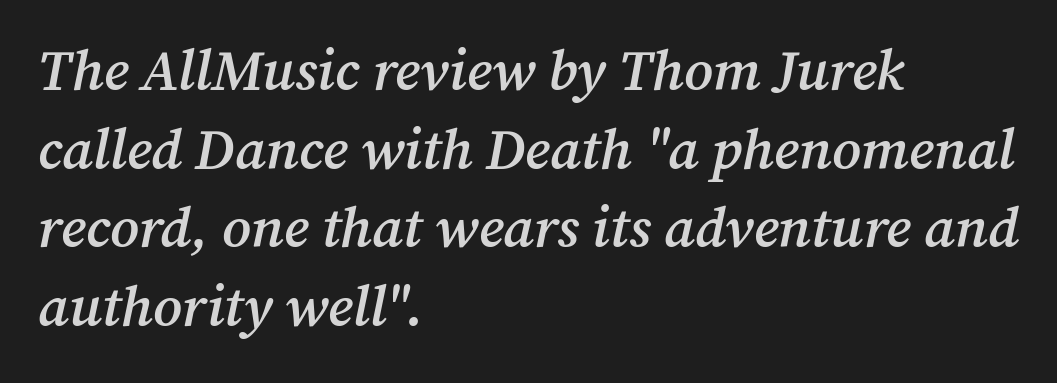
Q: Is the text bold? A: Semi-bold.
Q: Is the text italic (slanted)? A: Yes, it leans right by about 12 degrees.
Q: Is the typeface a serif or a sans-serif typeface? A: Serif.
Q: Is the text underlined? A: No.
Q: How is the paragraph aligned? A: Left-aligned.
Q: Is the spacing between letters normal or unusually wide? A: Normal.
Q: Is the spacing between lines tight, normal or loose? A: Normal.
Q: Width (condensed, normal, or wide)? A: Normal.
Q: Stroke contrast? A: Medium.
Q: x-height? A: Medium.
Q: Monospaced? A: No.
